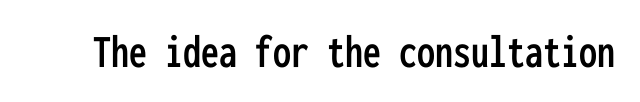
{"serif": "no", "italic": "no", "width": "condensed", "stroke_contrast": "low", "x_height": "medium", "monospaced": "yes", "underline": "no", "letter_spacing": "normal", "letter_spacing_em": 0.0, "glyph_px": 48}
